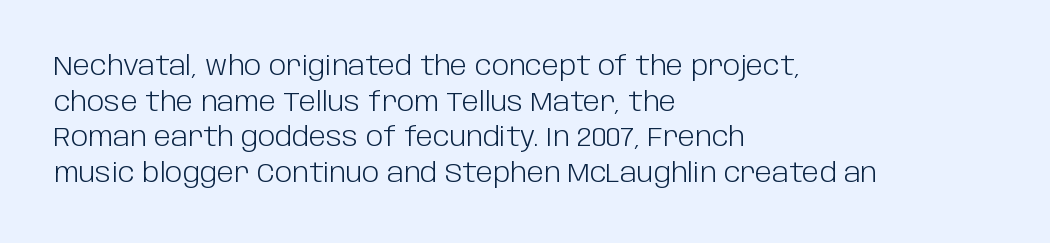
The line texture is even and compact thanks to regular tracking. Honestly, the row spacing looks completely unremarkable. Every row of glyphs begins at an identical x-position on the left. The letters stand straight up with perfectly vertical stems. Stroke thickness stays within the range of a standard reading face or lighter. Unmarked baselines from the first word to the last.
